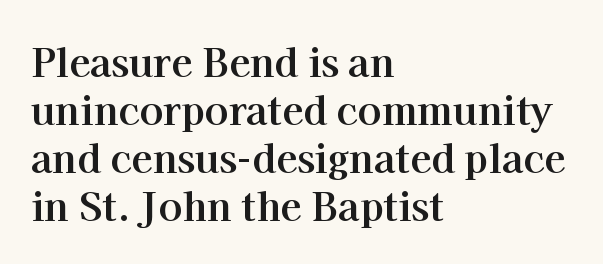
The image shows 39 px bold serif type, upright; set left-aligned, line spacing 1.23x, normal letter spacing, not underlined; high stroke contrast and a medium x-height.
